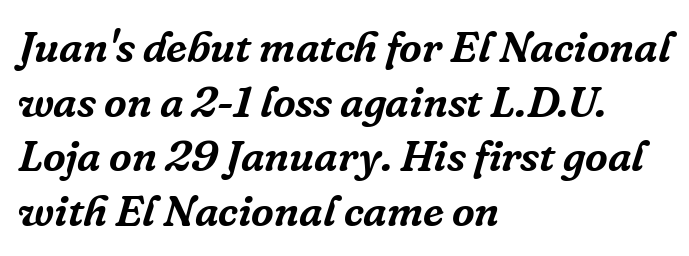
The image shows 44 px serif type, italic (leaning right); set left-aligned, line spacing 1.24x, normal letter spacing, not underlined; low stroke contrast and a medium x-height.
